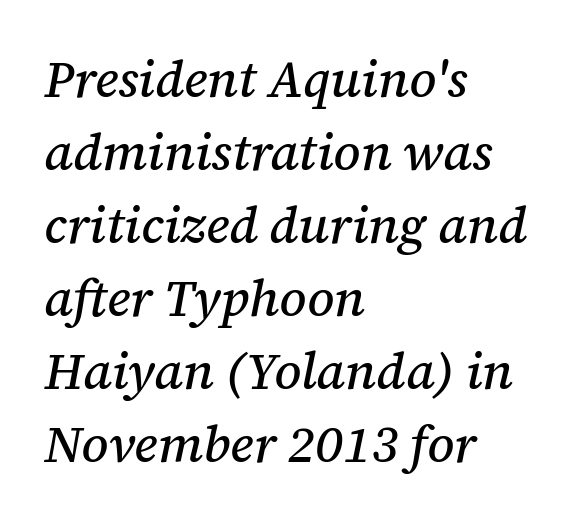
{"serif": "yes", "italic": "yes", "lean": "right", "slant_degrees": 12, "width": "normal", "stroke_contrast": "medium", "x_height": "medium", "monospaced": "no", "underline": "no", "align": "left", "line_spacing": "normal", "line_spacing_ratio": 1.43, "letter_spacing": "normal", "letter_spacing_em": 0.0, "glyph_px": 51}
